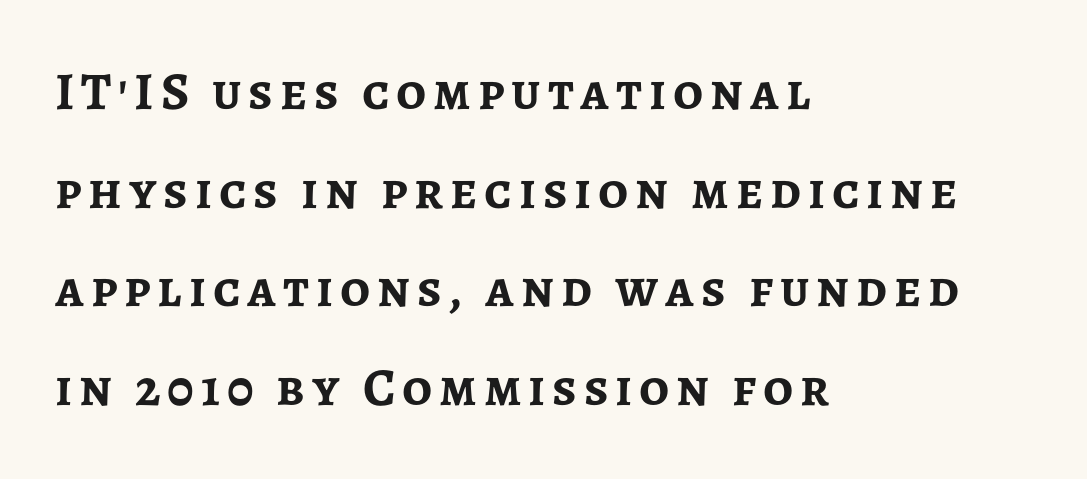
The image shows 53 px semibold sans-serif type, upright; set left-aligned, line spacing 1.86x, not underlined; low stroke contrast and a medium x-height.
